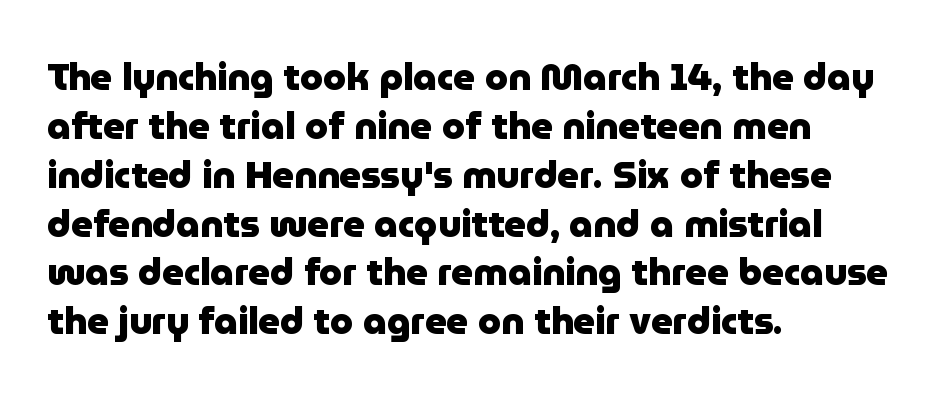
Q: Is the text bold? A: Yes.
Q: Is the text italic (slanted)? A: No, it is upright.
Q: Is the typeface a serif or a sans-serif typeface? A: Sans-serif.
Q: Is the text underlined? A: No.
Q: How is the paragraph aligned? A: Left-aligned.
Q: Is the spacing between letters normal or unusually wide? A: Normal.
Q: Is the spacing between lines tight, normal or loose? A: Normal.
Q: Width (condensed, normal, or wide)? A: Normal.
Q: Stroke contrast? A: Low.
Q: x-height? A: Medium.
Q: Monospaced? A: No.
